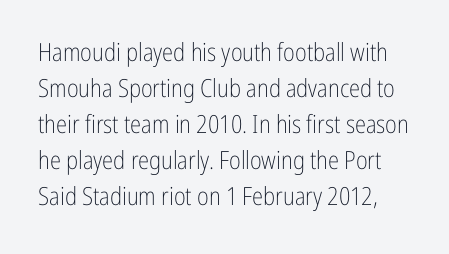
{"italic": "no", "bold": "no", "underline": "no", "line_spacing": "normal", "line_spacing_ratio": 1.44, "letter_spacing": "normal", "letter_spacing_em": 0.0, "glyph_px": 25}
